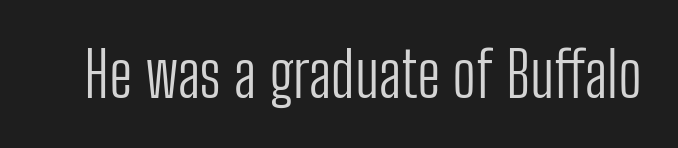
Characters remain perfectly vertical along every line. Caption: face not bold, strokes unweighted. Descender tails drop into unmarked territory. Students, note that the glyphs here touch the page at normal intervals. Each letter keeps its own natural width here, so spacing adapts to shape. Typographically, this falls in the sans-serif category.
